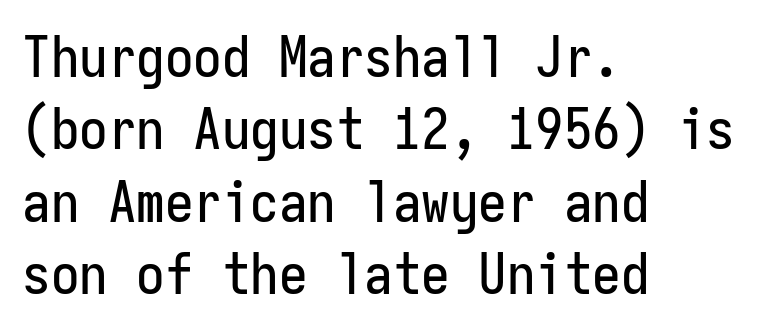
Tracking here is standard; glyphs follow each other at the usual distance. This sample uses a sans-serif face. The rendering uses typewriter-style spacing with identical character cells. Bare-footed words on every line.
